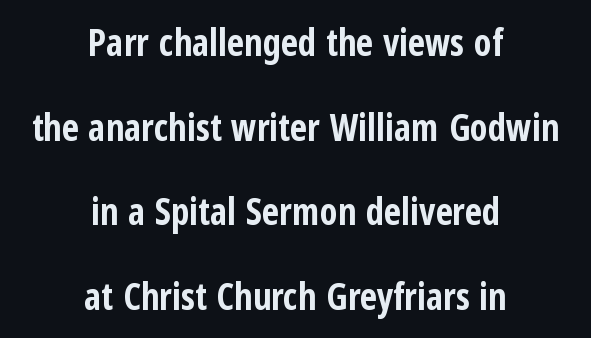
Q: Is the text bold? A: Yes.
Q: Is the text italic (slanted)? A: No, it is upright.
Q: Is the typeface a serif or a sans-serif typeface? A: Sans-serif.
Q: Is the text underlined? A: No.
Q: How is the paragraph aligned? A: Centered.
Q: Is the spacing between letters normal or unusually wide? A: Normal.
Q: Is the spacing between lines tight, normal or loose? A: Loose.
Q: Width (condensed, normal, or wide)? A: Condensed.
Q: Stroke contrast? A: Low.
Q: x-height? A: Medium.
Q: Monospaced? A: No.
